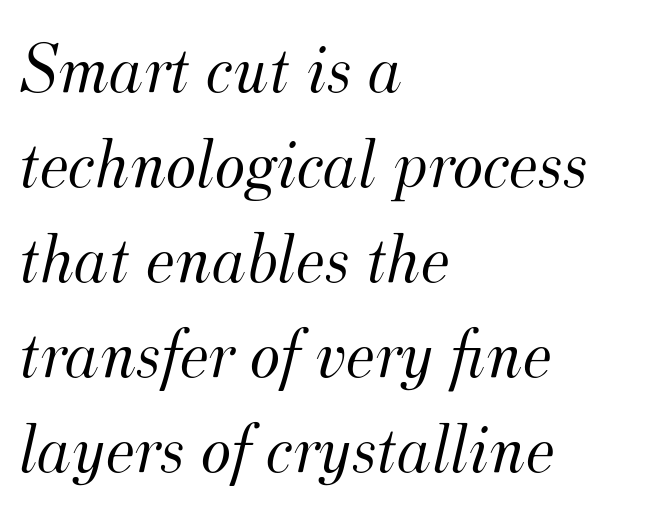
The designer left line spacing at the default. The area under the type is left untouched. Designer's note — italics engaged. A quiet, ordinary-to-light weight characterises the typeface. Horizontally, the lines are justified to the leading edge only.
